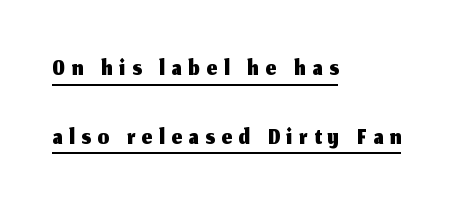
{"serif": "no", "italic": "no", "width": "normal", "stroke_contrast": "medium", "x_height": "medium", "monospaced": "no", "underline": "yes", "align": "left", "line_spacing": "loose", "line_spacing_ratio": 1.91, "glyph_px": 36}
